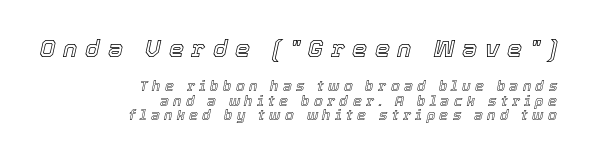
Q: Is the text italic (slanted)? A: Yes, it leans right by about 12 degrees.
Q: Is the text underlined? A: No.
Q: How is the paragraph aligned? A: Right-aligned.
Q: Is the spacing between letters normal or unusually wide? A: Unusually wide.
Q: Is the spacing between lines tight, normal or loose? A: Tight.
Q: Which block of text is set in a larger size, the first (top) or the second (bottom)? A: The first (top) one.
